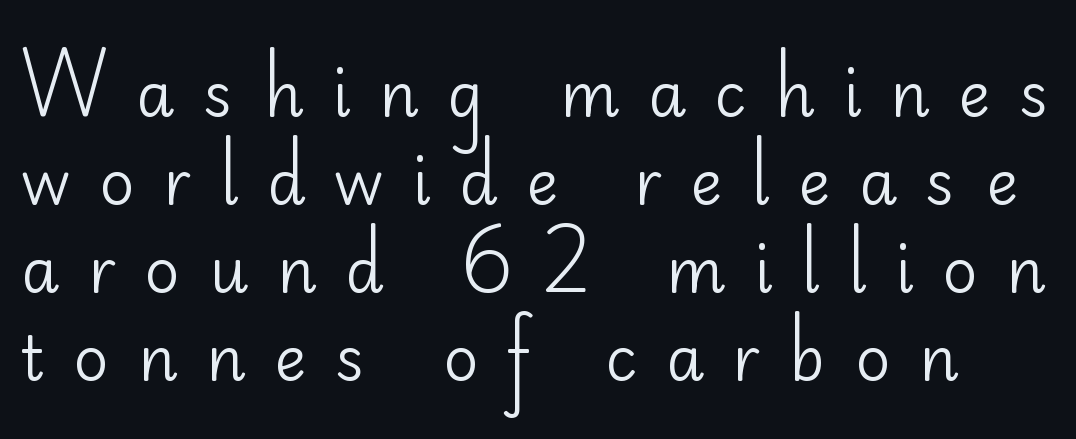
What's the leading like? Ordinary, nothing unusual. Descenders hang freely into open space. Bold? No — there's no thickening of the strokes. Observe the absence of serifs on each vertical stroke in this sample. Upright lettering throughout. Varying glyph widths throughout — classic text-font behaviour.
